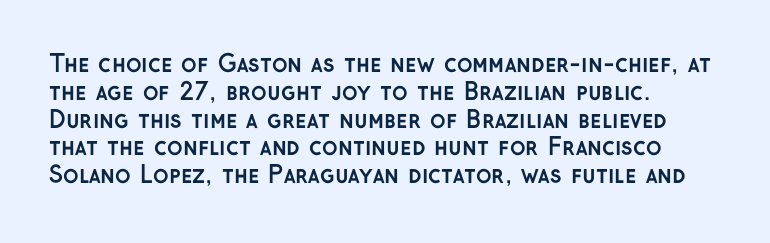
Q: Is the text bold? A: Yes.
Q: Is the text italic (slanted)? A: No, it is upright.
Q: Is the text underlined? A: No.
Q: How is the paragraph aligned? A: Left-aligned.
Q: Is the spacing between letters normal or unusually wide? A: Normal.
